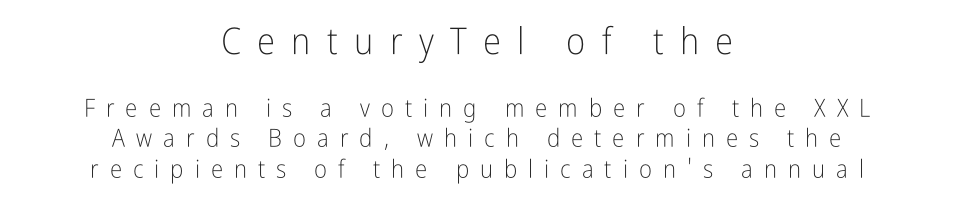
Glance below the letters and you will spot only blank space. In terms of posture, this sample is upright. Is the lower block the larger one? No — the upper block carries the bigger type. This sample uses expanded letter spacing, leaving extra air between glyphs. Summary of weight: not heavy and not bold. The lines in this sample share a center point and differ in where they start and stop.
